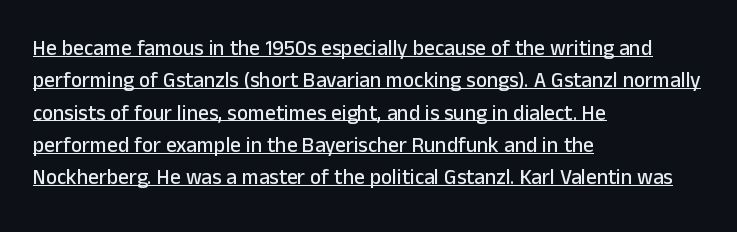
The image shows 21 px text type, upright; set left-aligned, normal line spacing (1.54x), normal letter spacing, underlined.
